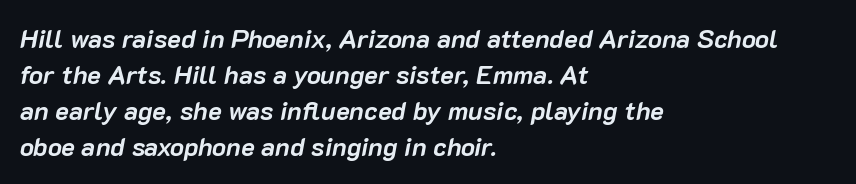
{"italic": "yes", "lean": "right", "slant_degrees": 10, "bold": "yes", "underline": "no", "align": "left", "line_spacing": "normal", "line_spacing_ratio": 1.39, "letter_spacing": "normal", "letter_spacing_em": 0.0, "glyph_px": 26}
